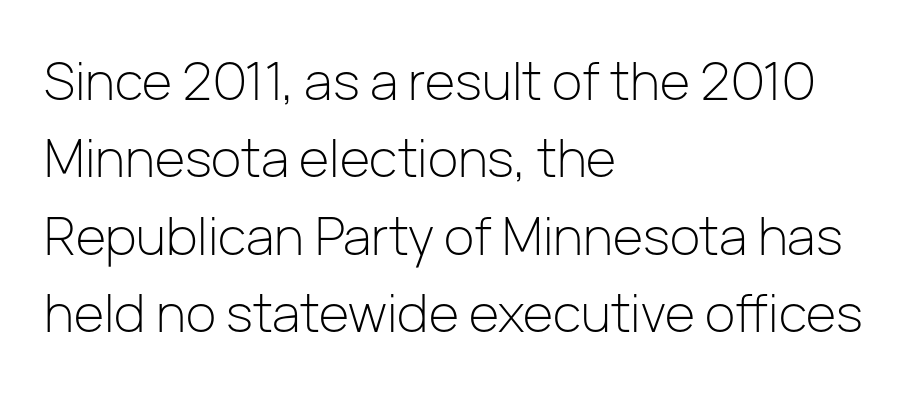
Interline gaps are of average width in this sample. Spacing verdict: proportional, widths tailored to each character. Unlike a traditional serif, this face leaves its strokes unadorned. Is the letter spacing exaggerated? No — it looks like the ordinary default. Ink coverage per letter is moderate at most.
